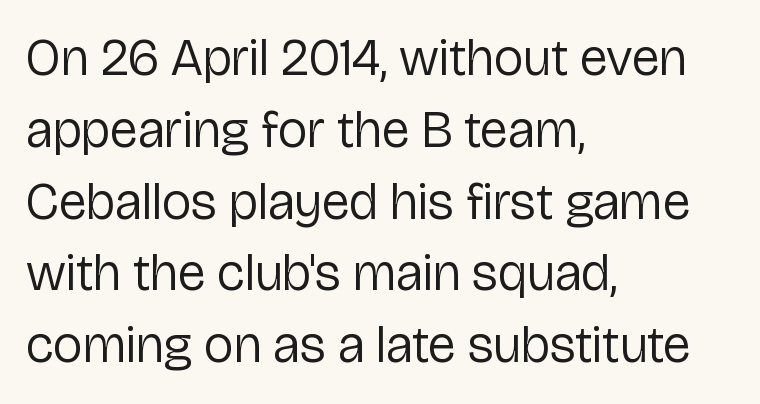
The image shows 52 px regular-weight sans-serif type, upright; set left-aligned, normal line spacing (1.38x), normal letter spacing, not underlined; low stroke contrast and a medium x-height.
